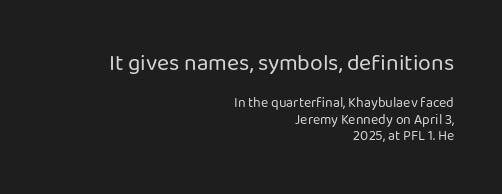
The image shows 23 px text type, upright; set right-aligned, line spacing 1.17x, normal letter spacing, not underlined; the first (top) block is 1.64x larger.
